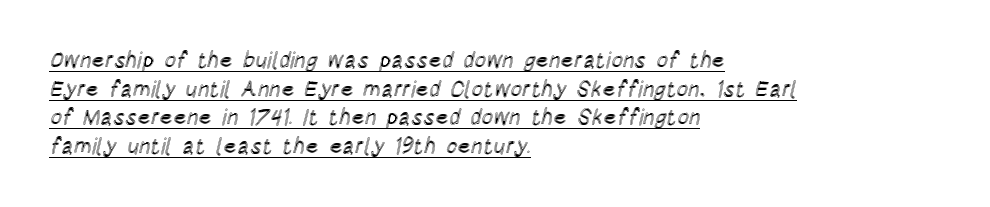
Q: Is the text italic (slanted)? A: Yes.
Q: Is the text underlined? A: Yes.
Q: How is the paragraph aligned? A: Left-aligned.
Q: Is the spacing between letters normal or unusually wide? A: Normal.
Q: Is the spacing between lines tight, normal or loose? A: Normal.
